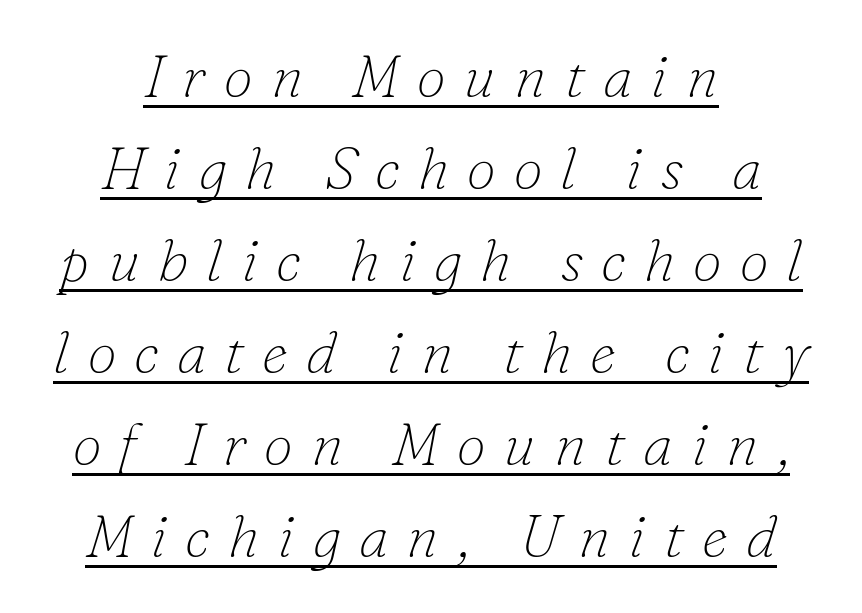
Stroke terminals: seriffed. In terms of posture, this sample is oblique. Leading matches the norm, producing a regular column. You could not count columns in this text — the font is proportionally spaced. The line texture is sparse and dotted thanks to wide tracking. A typographer would call this underscored text.
